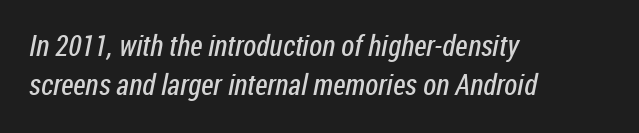
Q: Is the text bold? A: No.
Q: Is the typeface a serif or a sans-serif typeface? A: Sans-serif.
Q: Is the text underlined? A: No.
Q: How is the paragraph aligned? A: Left-aligned.
Q: Is the spacing between letters normal or unusually wide? A: Normal.
Q: Is the spacing between lines tight, normal or loose? A: Normal.
Q: Width (condensed, normal, or wide)? A: Condensed.
Q: Stroke contrast? A: Low.
Q: x-height? A: Medium.
Q: Monospaced? A: No.
